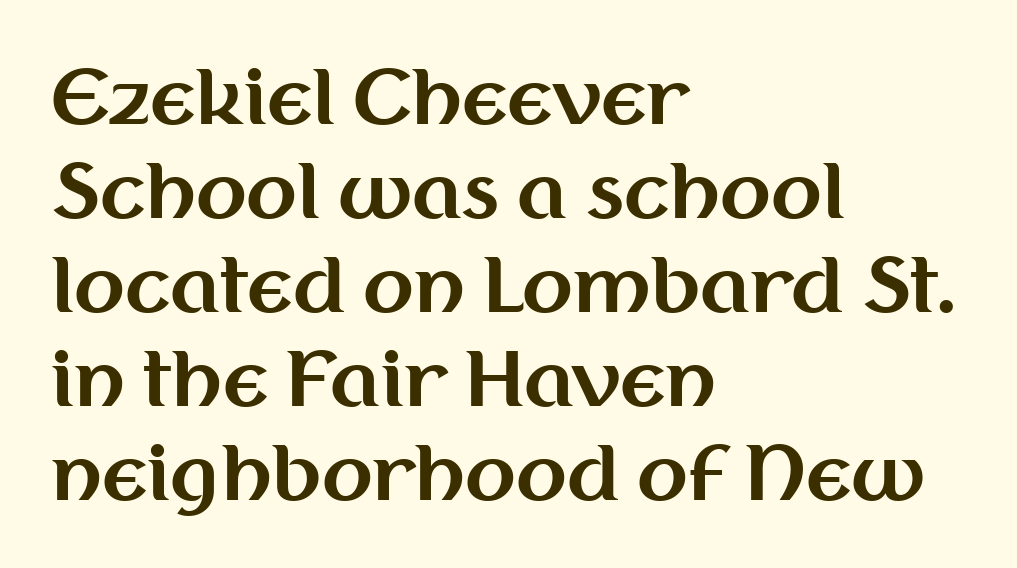
The image shows 74 px bold sans-serif type, upright; set left-aligned, normal line spacing (1.27x), normal letter spacing, not underlined; medium stroke contrast and a medium x-height.
